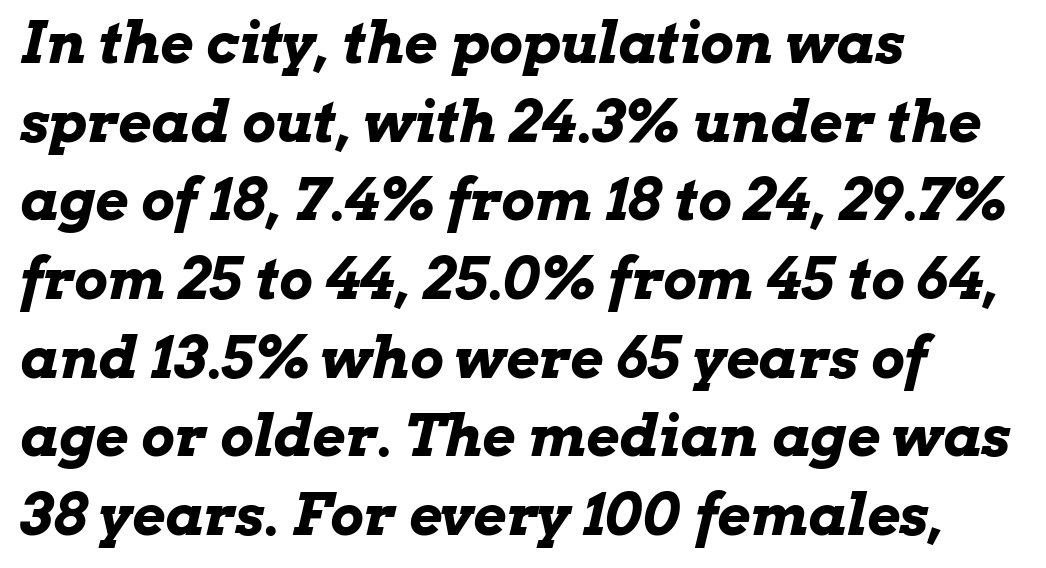
Does the lettering tilt? It does — this is italic. The letters advance in unequal steps, a hallmark of proportional type. Reading down the block, your eye returns to a fixed left position each line. The space beneath each line is pristine and unruled.
